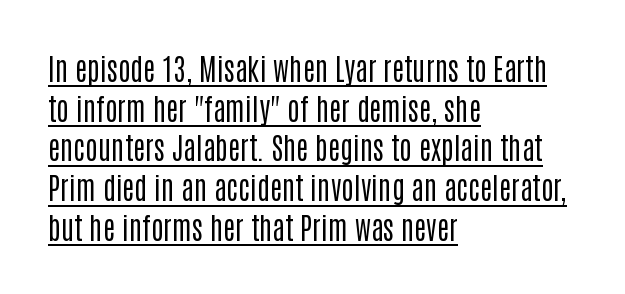
Notice how the stems are strictly vertical — no italics here. In terms of letterform style, serifs are entirely absent. The line-height multiplier appears to be the usual default. Summary of weight: not heavy and not bold. Nobody touched the tracking dial on this one. The face used here is proportionally spaced, like ordinary book or web type.
